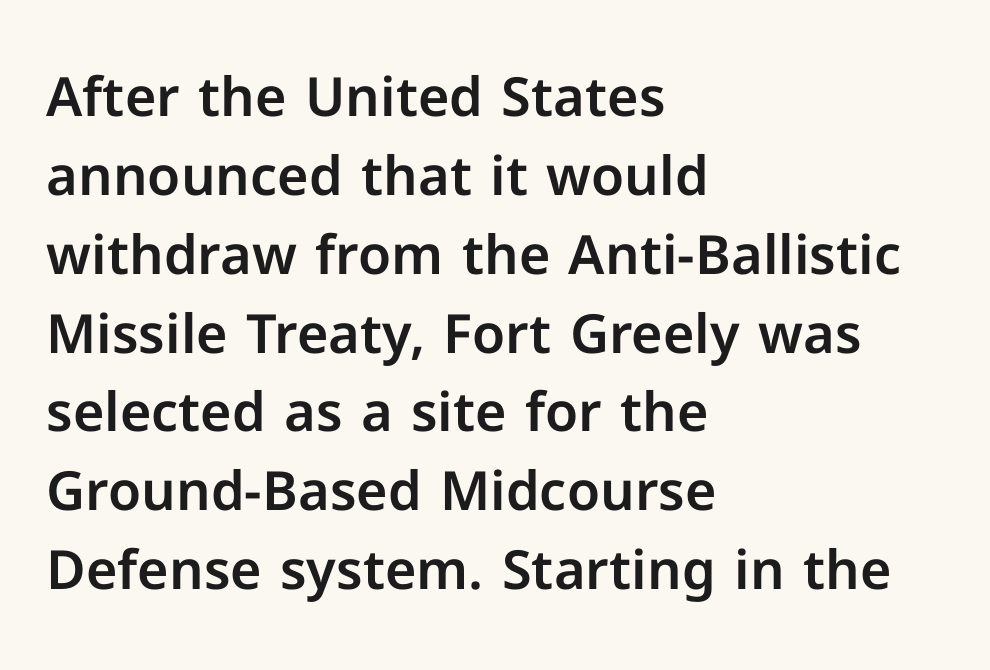
{"serif": "no", "italic": "no", "width": "normal", "stroke_contrast": "low", "x_height": "medium", "monospaced": "no", "underline": "no", "align": "left", "line_spacing": "normal", "line_spacing_ratio": 1.46, "letter_spacing": "normal", "letter_spacing_em": 0.0, "glyph_px": 54}
